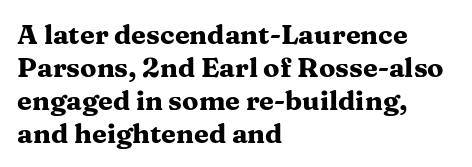
{"italic": "no", "bold": "yes", "underline": "no", "align": "left", "line_spacing_ratio": 1.22, "letter_spacing": "normal", "letter_spacing_em": 0.0, "glyph_px": 27}
